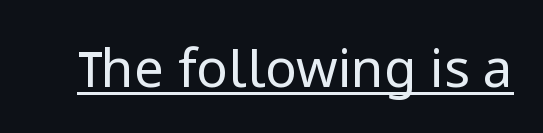
Q: Is the text bold? A: No.
Q: Is the text italic (slanted)? A: No, it is upright.
Q: Is the typeface a serif or a sans-serif typeface? A: Sans-serif.
Q: Is the text underlined? A: Yes.
Q: Is the spacing between letters normal or unusually wide? A: Normal.
Q: Width (condensed, normal, or wide)? A: Normal.
Q: Stroke contrast? A: Low.
Q: x-height? A: Medium.
Q: Monospaced? A: No.
